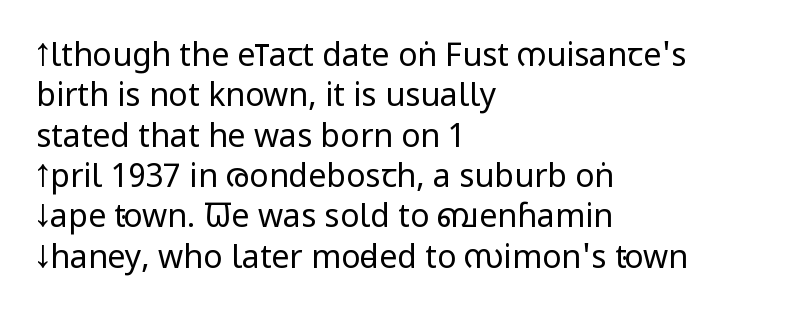
The image shows 32 px regular-weight, condensed sans-serif type, upright; set left-aligned, normal line spacing (1.26x), normal letter spacing, not underlined; low stroke contrast and a large x-height.
